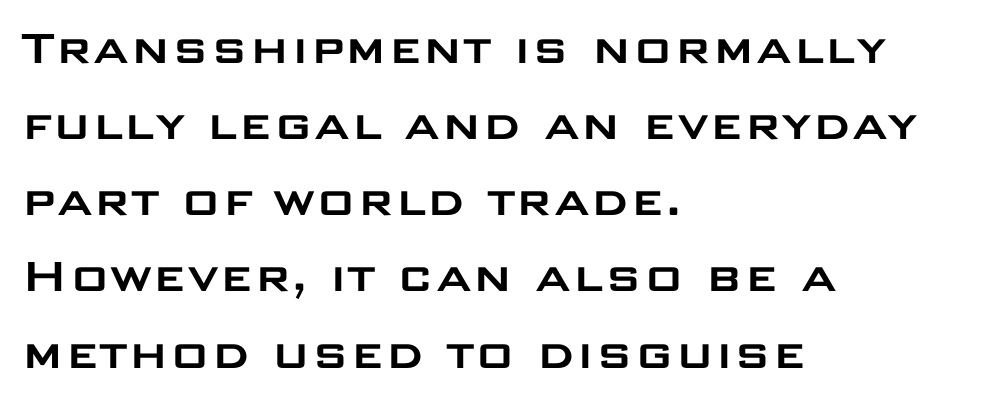
Q: Is the text italic (slanted)? A: No, it is upright.
Q: Is the typeface a serif or a sans-serif typeface? A: Sans-serif.
Q: Is the text underlined? A: No.
Q: How is the paragraph aligned? A: Left-aligned.
Q: Is the spacing between letters normal or unusually wide? A: Normal.
Q: Is the spacing between lines tight, normal or loose? A: Normal.
Q: Width (condensed, normal, or wide)? A: Wide.
Q: Stroke contrast? A: Low.
Q: x-height? A: Large.
Q: Monospaced? A: No.
